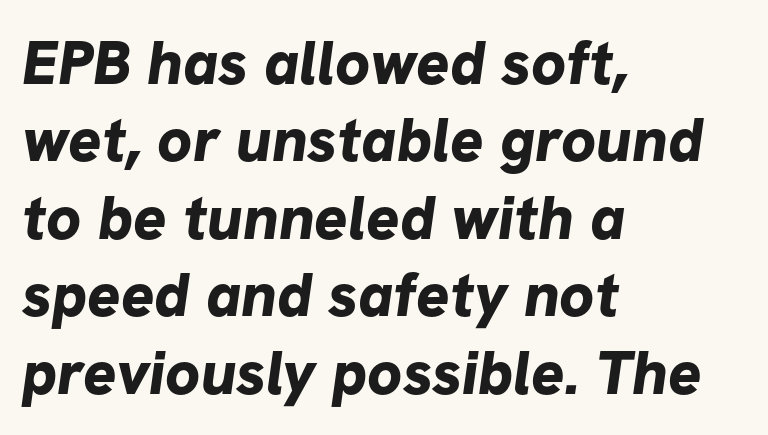
The image shows 62 px bold sans-serif type; set left-aligned, normal line spacing (1.25x), normal letter spacing, not underlined; low stroke contrast and a medium x-height.
